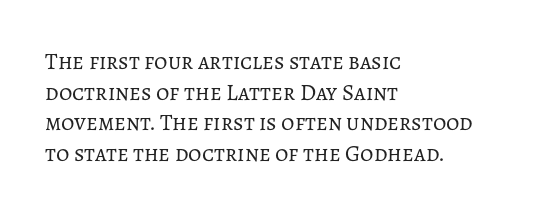
Vertical spacing — default. The text block is weighted toward the left margin, trailing off unevenly rightward. The baseline area is clear. These lines keep a tight, regular rhythm from letter to letter. No extra ink here — the face is not bold.
